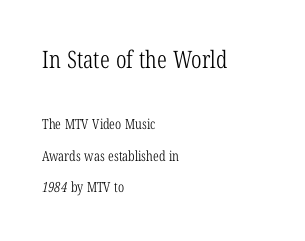
The string is rendered with underlining switched off. You get the large type first, then a drop to smaller type. Horizontal bands of white between lines are thick stripes. The lines are quadded left.
